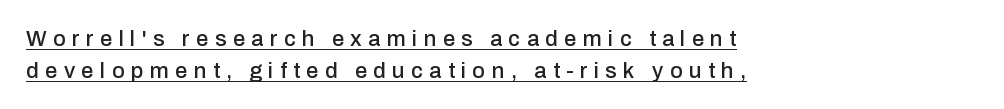
Check the space under the baseline: a stroke is drawn there. If you drew a line through each stem, it would be perfectly vertical. What stands out about the letter spacing? Its width — letters are far apart. The setting favours the left margin, as ordinary paragraphs usually do. Regular leading.
